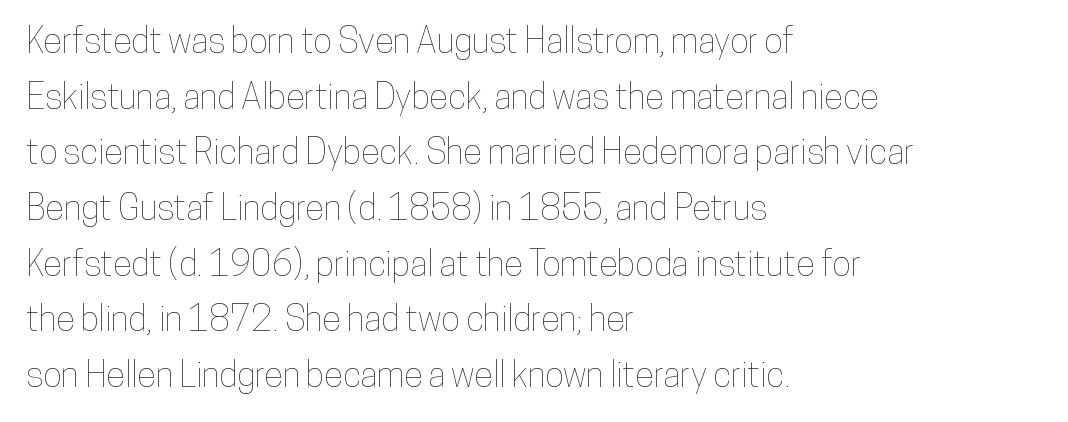
{"italic": "no", "width": "condensed", "stroke_contrast": "low", "x_height": "medium", "monospaced": "no", "underline": "no", "align": "left", "line_spacing": "normal", "line_spacing_ratio": 1.59, "letter_spacing": "normal", "letter_spacing_em": 0.0, "glyph_px": 35}
